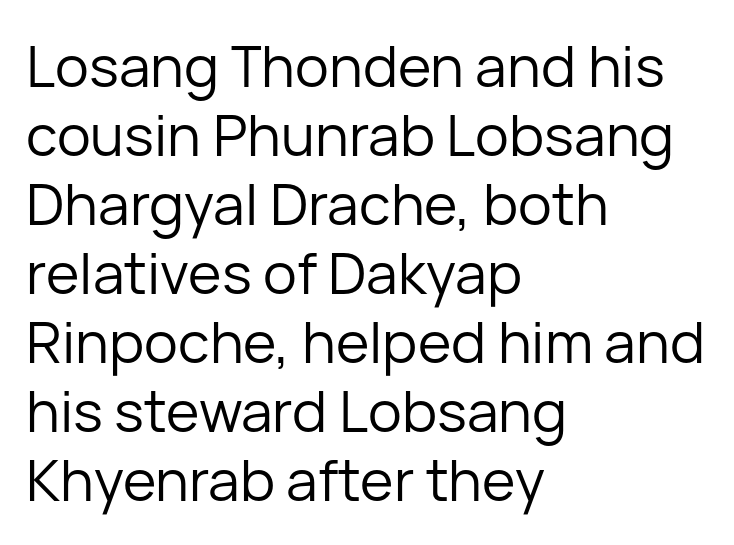
Q: Is the text bold? A: No.
Q: Is the text italic (slanted)? A: No, it is upright.
Q: Is the typeface a serif or a sans-serif typeface? A: Sans-serif.
Q: Is the text underlined? A: No.
Q: How is the paragraph aligned? A: Left-aligned.
Q: Is the spacing between letters normal or unusually wide? A: Normal.
Q: Width (condensed, normal, or wide)? A: Normal.
Q: Stroke contrast? A: Low.
Q: x-height? A: Medium.
Q: Monospaced? A: No.
